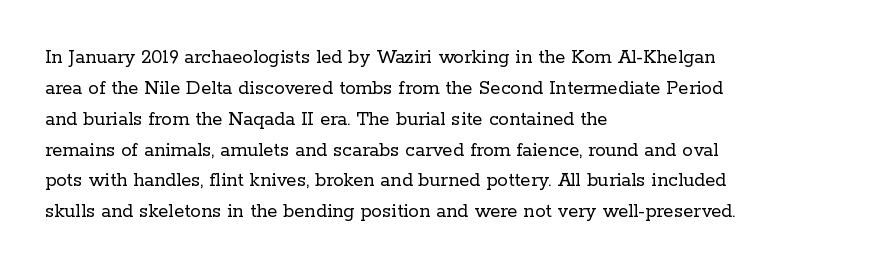
If you drew a line through each stem, it would be perfectly vertical. Leftover space on each line is placed entirely after the last word. The vertical gap from one line to the next is medium. The specimen omits any rule beneath the text block's lines.
